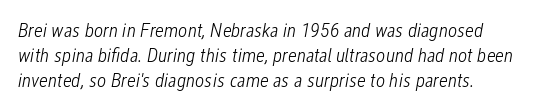
The image shows 20 px text type, italic (leaning right); set left-aligned, line spacing 1.24x, normal letter spacing, not underlined.
